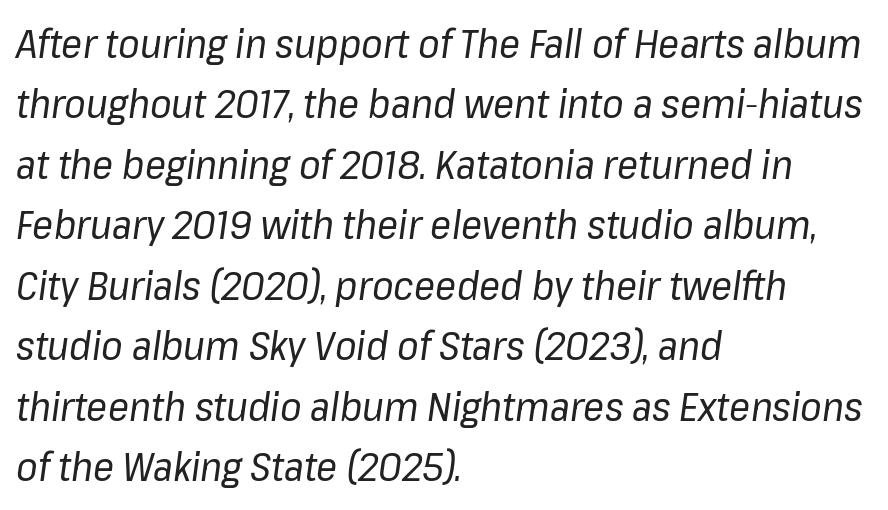
Character widths vary here, with narrow letters taking less room than wide ones. Unmarked baselines from the first word to the last. Baseline-to-baseline distance is the conventional proportion of letter height. A quiet, ordinary-to-light weight characterises the typeface.
